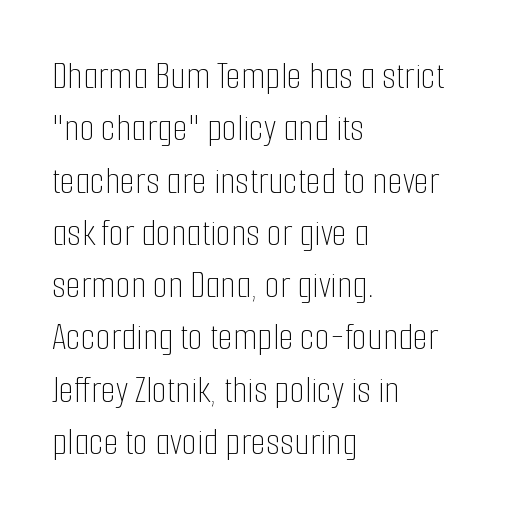
{"italic": "no", "bold": "no", "weight": "thin", "width": "condensed", "stroke_contrast": "low", "x_height": "medium", "monospaced": "no", "underline": "no", "align": "left", "line_spacing": "normal", "line_spacing_ratio": 1.34, "letter_spacing": "normal", "letter_spacing_em": 0.0, "glyph_px": 39}
